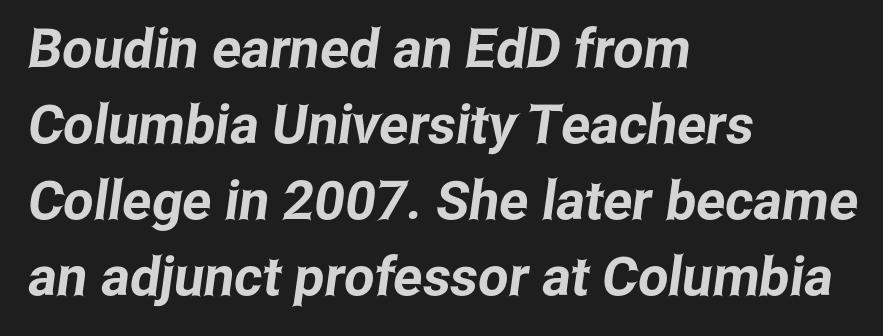
The image shows 54 px condensed sans-serif type; set left-aligned, normal line spacing (1.41x), normal letter spacing, not underlined; low stroke contrast and a medium x-height.
